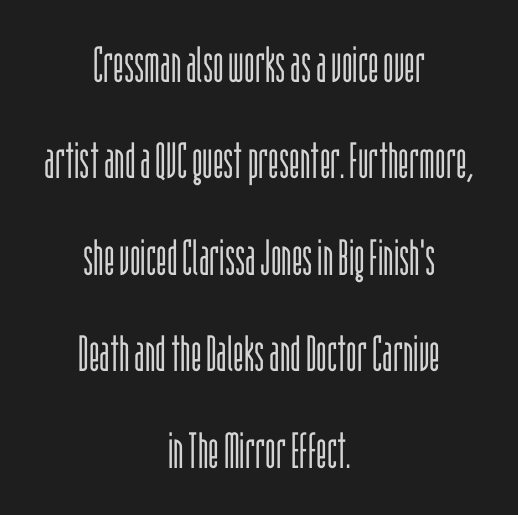
Designer's note — italics off, roman on. The baseline area is clear. Reading down the block, each line starts at a different indent, mirrored at its end. Airy leading. This sample has the flowing, uneven cadence of proportional lettering. The typesetting does not lean heavy: it is not bold.
